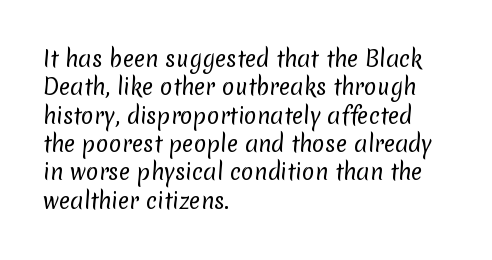
Q: Is the text bold? A: No.
Q: Is the text underlined? A: No.
Q: How is the paragraph aligned? A: Left-aligned.
Q: Is the spacing between letters normal or unusually wide? A: Normal.
Q: Is the spacing between lines tight, normal or loose? A: Normal.
